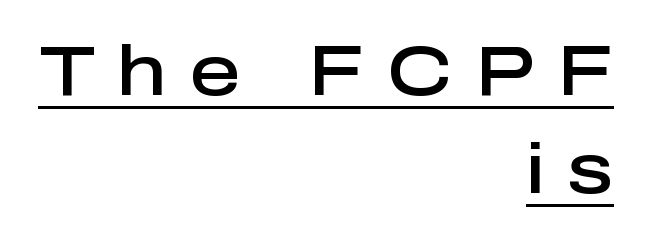
Q: Is the text bold? A: Semi-bold.
Q: Is the text italic (slanted)? A: No, it is upright.
Q: Is the typeface a serif or a sans-serif typeface? A: Sans-serif.
Q: Is the text underlined? A: Yes.
Q: How is the paragraph aligned? A: Right-aligned.
Q: Is the spacing between letters normal or unusually wide? A: Unusually wide.
Q: Is the spacing between lines tight, normal or loose? A: Normal.
Q: Width (condensed, normal, or wide)? A: Normal.
Q: Stroke contrast? A: Low.
Q: x-height? A: Medium.
Q: Monospaced? A: No.
